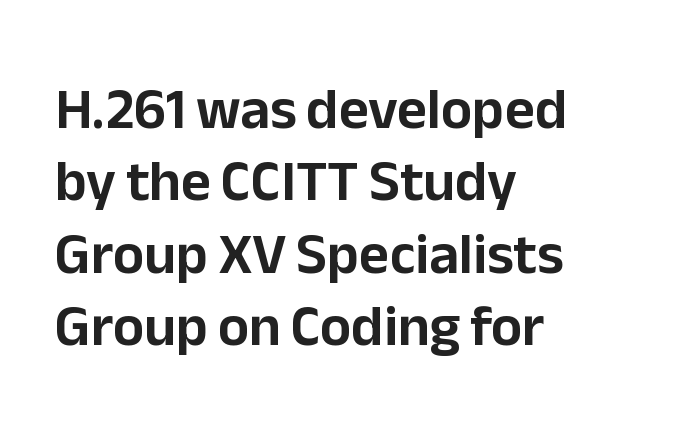
The image shows 58 px sans-serif type, upright; set left-aligned, normal line spacing (1.25x), normal letter spacing, not underlined; low stroke contrast and a medium x-height.
